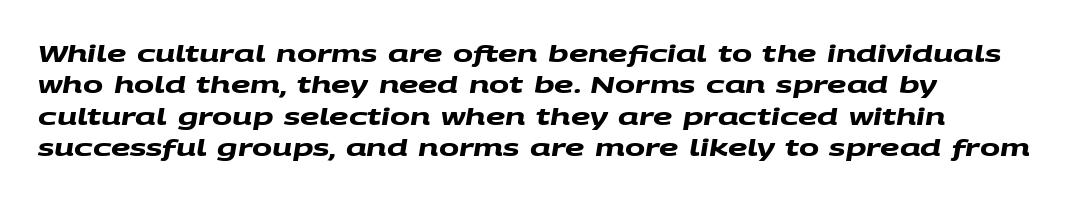
Caption: bold face, heavy strokes. The leading is moderate, giving the passage an even texture. Nobody drew a line under any word here. Visually the block forms a straight wall on the left and a jagged coastline on the right. There is no visible air inserted between adjacent glyphs.
